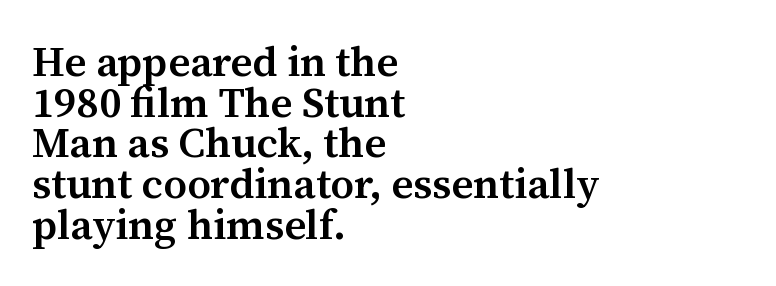
The image shows 42 px semibold serif type, upright; set left-aligned, tight line spacing (0.97x), normal letter spacing, not underlined; medium stroke contrast and a medium x-height.
